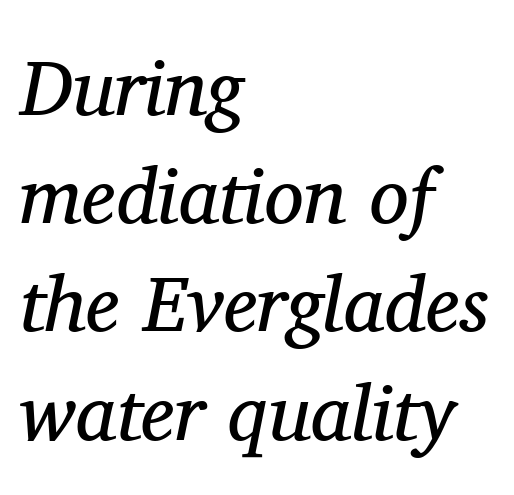
In terms of leading, this rendering sits right in the middle. The specimen reads as italic at a glance. There is no visible air inserted between adjacent glyphs. Alignment: flush left. Each stroke keeps to a modest, everyday thickness or less. You can tell from the footed stems that serif type was used.
